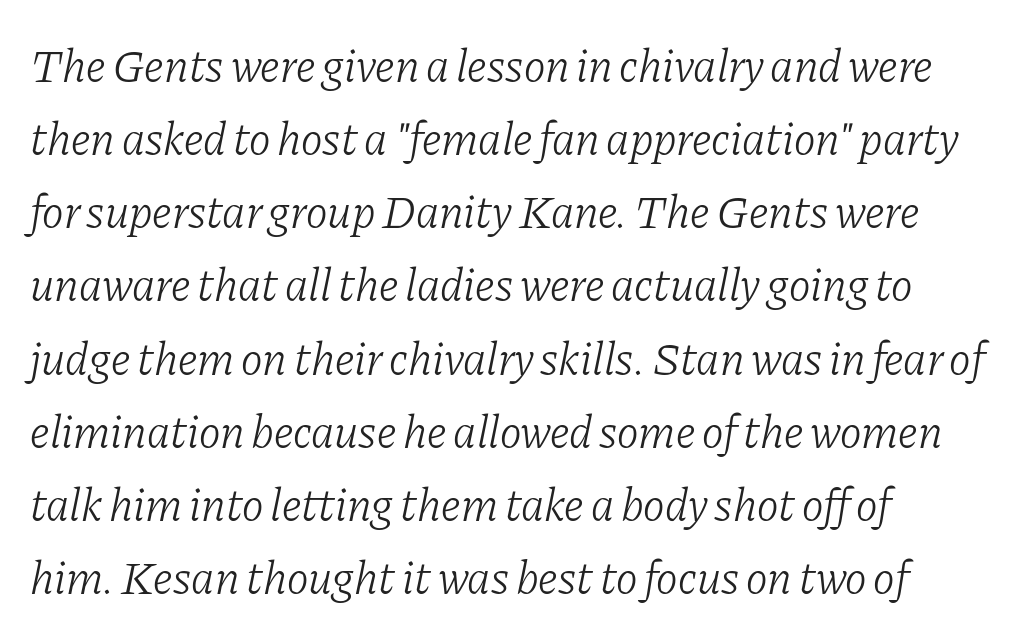
{"serif": "yes", "italic": "yes", "lean": "right", "slant_degrees": 11, "bold": "no", "weight": "light", "width": "normal", "stroke_contrast": "low", "x_height": "medium", "monospaced": "no", "underline": "no", "align": "left", "line_spacing": "normal", "line_spacing_ratio": 1.59, "letter_spacing": "normal", "letter_spacing_em": 0.0, "glyph_px": 46}
